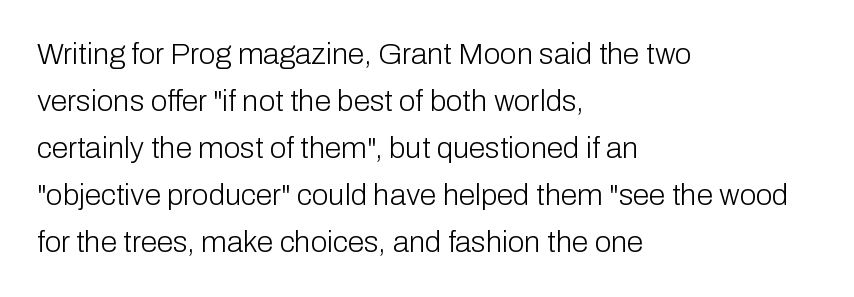
{"serif": "no", "italic": "no", "bold": "no", "weight": "light", "width": "normal", "stroke_contrast": "low", "x_height": "medium", "monospaced": "no", "underline": "no", "align": "left", "line_spacing": "normal", "line_spacing_ratio": 1.57, "letter_spacing": "normal", "letter_spacing_em": 0.0, "glyph_px": 30}
